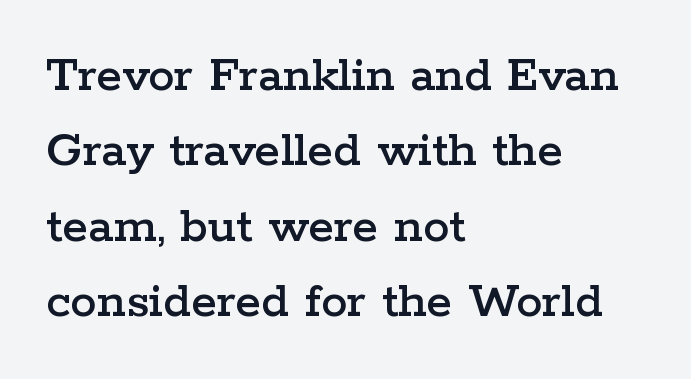
The line texture is even and compact thanks to regular tracking. This sample uses an upright cut, with every glyph sitting square on the baseline. Think of a printed novel: that variable character pitch is what you see here. Visually the block forms a straight wall on the left and a jagged coastline on the right.
